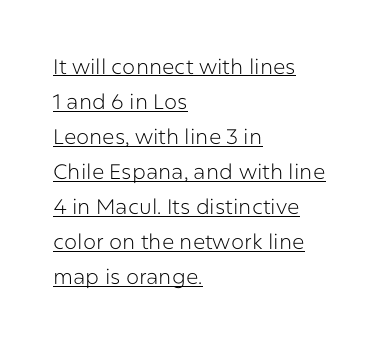
A typesetter would call this leading conventional body-copy spacing. A light-to-regular cut is what we see here. The rendering keeps characters at their native spacing. A rule runs beneath these lines of type.
